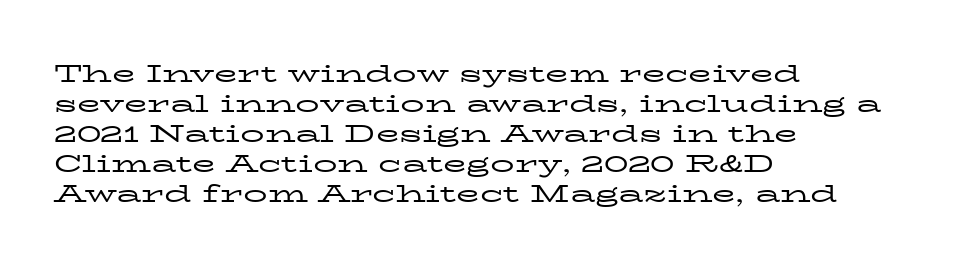
The image shows 24 px text type, upright; set left-aligned, normal line spacing (1.25x), normal letter spacing, not underlined.
